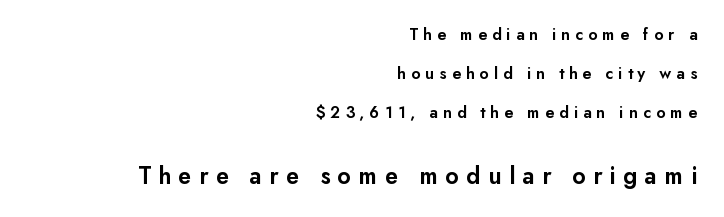
The image shows 25 px text type, upright; set right-aligned, loose line spacing (2.29x), unusually wide letter spacing (+0.29 em), not underlined; the second (bottom) block is 1.47x larger.
